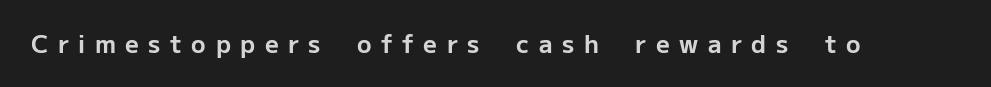
The rendering uses a bold face; every stroke is thick and dark. Between one letter and the next there's a generous, obvious gap. Characters remain perfectly vertical along every line. Type without underlining.
